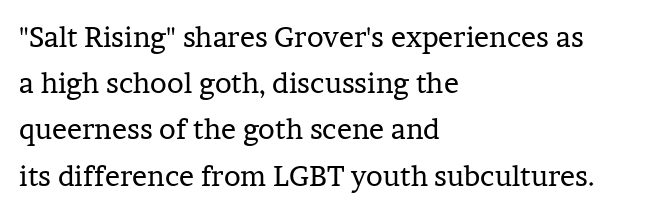
A quiet, ordinary-to-light weight characterises the typeface. Honestly, the letter spacing is just normal — you wouldn't notice it. Underline: absent. A student would call this left alignment; a typographer would say flush left, rag right. Compared with typical paragraphs, the rows here are spaced about the same.
